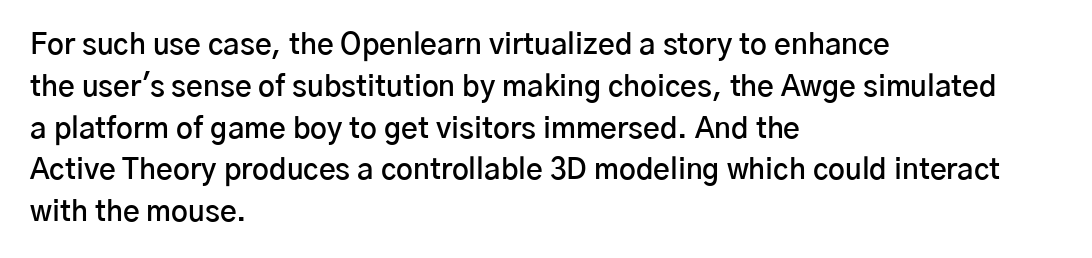
{"serif": "no", "italic": "no", "bold": "semi", "weight": "semibold", "width": "normal", "stroke_contrast": "low", "x_height": "medium", "monospaced": "no", "underline": "no", "align": "left", "line_spacing": "normal", "line_spacing_ratio": 1.44, "letter_spacing": "normal", "letter_spacing_em": 0.0, "glyph_px": 29}
